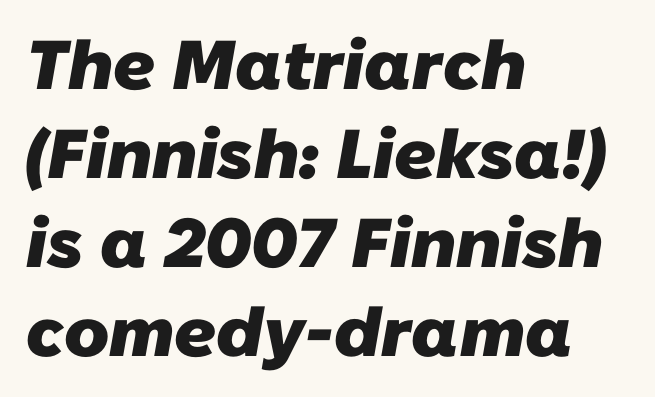
The image shows 69 px heavy sans-serif type; set left-aligned, normal line spacing (1.29x), normal letter spacing, not underlined; low stroke contrast and a medium x-height.
